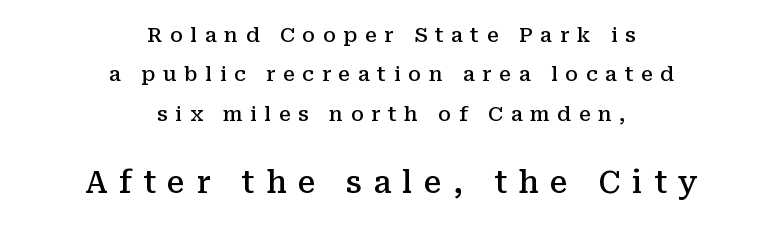
Centered paragraph, ragged on both sides. I'd describe the lettering as semibold — firm but not a full bold. Font category for this specimen: serif. The lower block of text is set noticeably larger than the block above it. The letters stand upright; this is a roman face.
